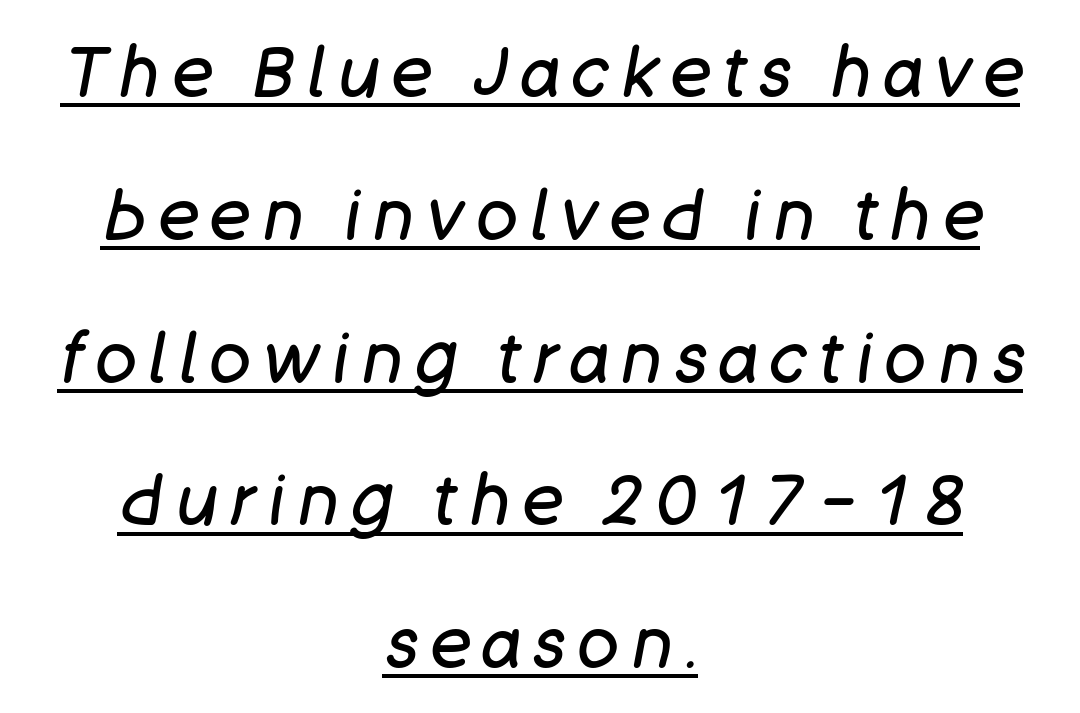
{"italic": "yes", "lean": "right", "slant_degrees": 11, "bold": "no", "weight": "regular", "width": "normal", "stroke_contrast": "low", "x_height": "large", "monospaced": "no", "underline": "yes", "align": "center", "line_spacing": "loose", "line_spacing_ratio": 2.07, "glyph_px": 69}
